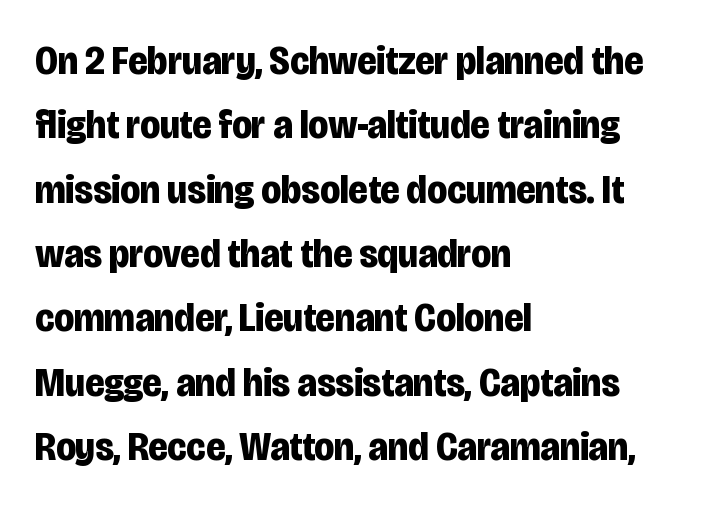
{"serif": "no", "italic": "no", "bold": "yes", "weight": "bold", "width": "condensed", "stroke_contrast": "low", "x_height": "large", "monospaced": "no", "underline": "no", "align": "left", "line_spacing": "normal", "line_spacing_ratio": 1.57, "letter_spacing": "normal", "letter_spacing_em": 0.0, "glyph_px": 41}
